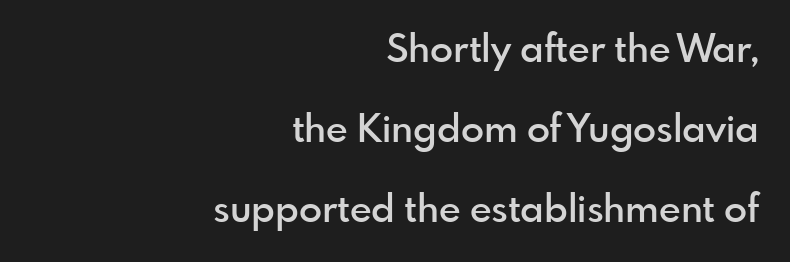
The image shows 38 px semibold sans-serif type, upright; set right-aligned, loose line spacing (2.11x), normal letter spacing, not underlined; a small x-height.
